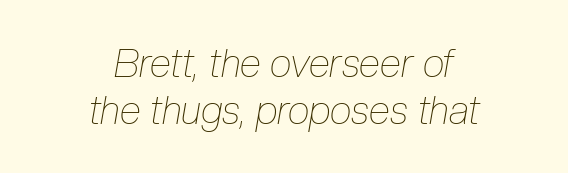
Q: Is the text bold? A: No.
Q: Is the text italic (slanted)? A: Yes, it leans right by about 10 degrees.
Q: Is the text underlined? A: No.
Q: How is the paragraph aligned? A: Centered.
Q: Is the spacing between letters normal or unusually wide? A: Normal.
Q: Width (condensed, normal, or wide)? A: Condensed.
Q: Stroke contrast? A: Low.
Q: x-height? A: Medium.
Q: Monospaced? A: No.
